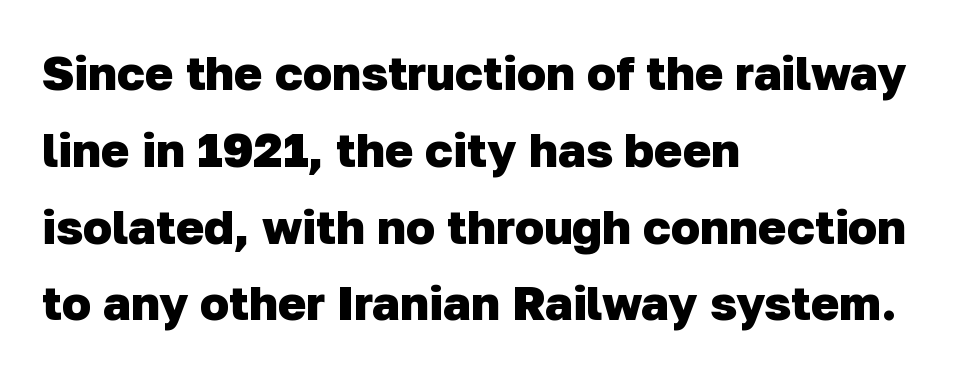
{"serif": "no", "bold": "yes", "weight": "heavy", "width": "normal", "stroke_contrast": "low", "x_height": "medium", "monospaced": "no", "underline": "no", "align": "left", "line_spacing": "normal", "line_spacing_ratio": 1.6, "letter_spacing": "normal", "letter_spacing_em": 0.0, "glyph_px": 48}
